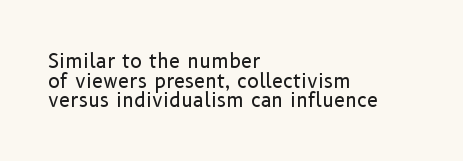
Q: Is the text bold? A: No.
Q: Is the text italic (slanted)? A: No, it is upright.
Q: Is the text underlined? A: No.
Q: How is the paragraph aligned? A: Left-aligned.
Q: Is the spacing between letters normal or unusually wide? A: Normal.
Q: Is the spacing between lines tight, normal or loose? A: Tight.
